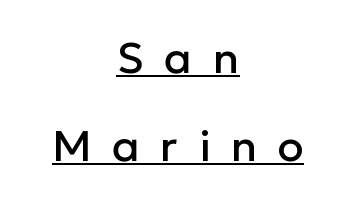
{"serif": "no", "italic": "no", "width": "normal", "stroke_contrast": "low", "x_height": "medium", "monospaced": "no", "underline": "yes", "align": "center", "line_spacing": "loose", "line_spacing_ratio": 2.04, "letter_spacing": "wide", "letter_spacing_em": 0.48, "glyph_px": 43}
